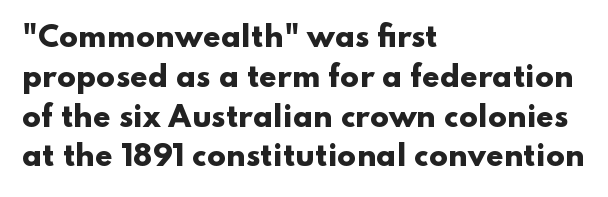
{"serif": "no", "italic": "no", "bold": "yes", "weight": "heavy", "width": "wide", "stroke_contrast": "low", "x_height": "small", "monospaced": "no", "underline": "no", "align": "left", "line_spacing": "normal", "line_spacing_ratio": 1.42, "letter_spacing": "normal", "letter_spacing_em": 0.0, "glyph_px": 28}
